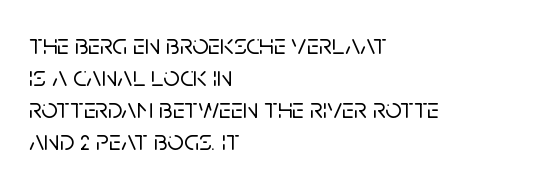
The image shows 29 px sans-serif type, upright; set left-aligned, tight line spacing (1.1x), normal letter spacing, not underlined; low stroke contrast and a large x-height.
